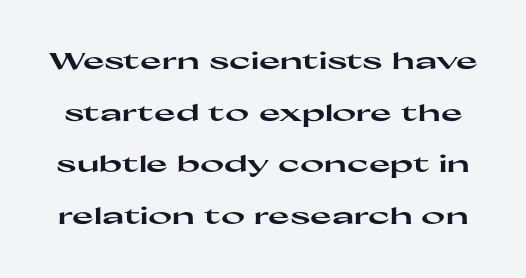
This sample uses plain, unmodified letter spacing. Strokes here are thick enough to call this a true bold. The leading is generous, giving the passage an open texture. The baseline area is clear.
